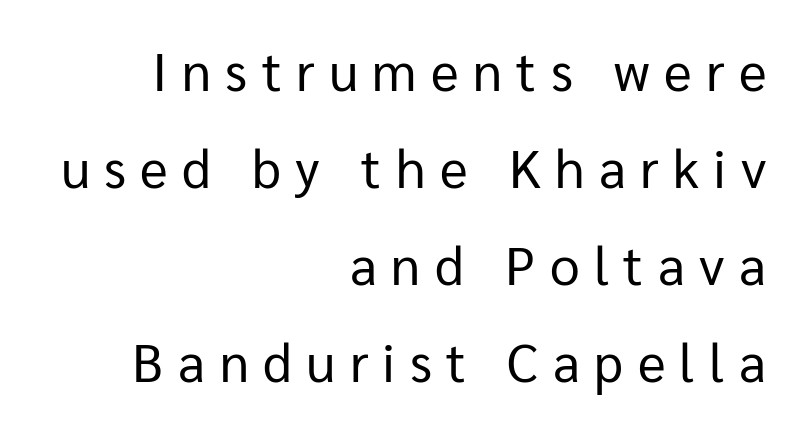
{"serif": "no", "italic": "no", "bold": "no", "weight": "regular", "width": "normal", "stroke_contrast": "low", "x_height": "medium", "monospaced": "no", "underline": "no", "align": "right", "line_spacing_ratio": 1.83, "letter_spacing": "wide", "letter_spacing_em": 0.27, "glyph_px": 53}
